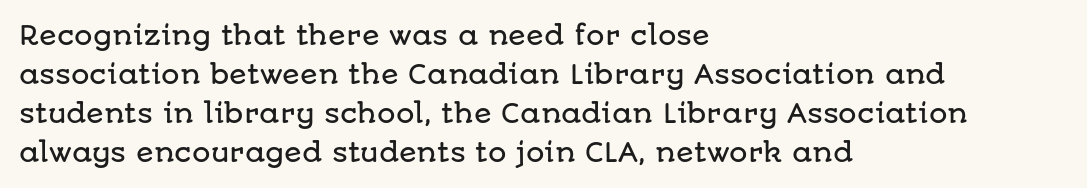
Q: Is the text italic (slanted)? A: No, it is upright.
Q: Is the text underlined? A: No.
Q: How is the paragraph aligned? A: Left-aligned.
Q: Is the spacing between letters normal or unusually wide? A: Normal.
Q: Is the spacing between lines tight, normal or loose? A: Normal.
